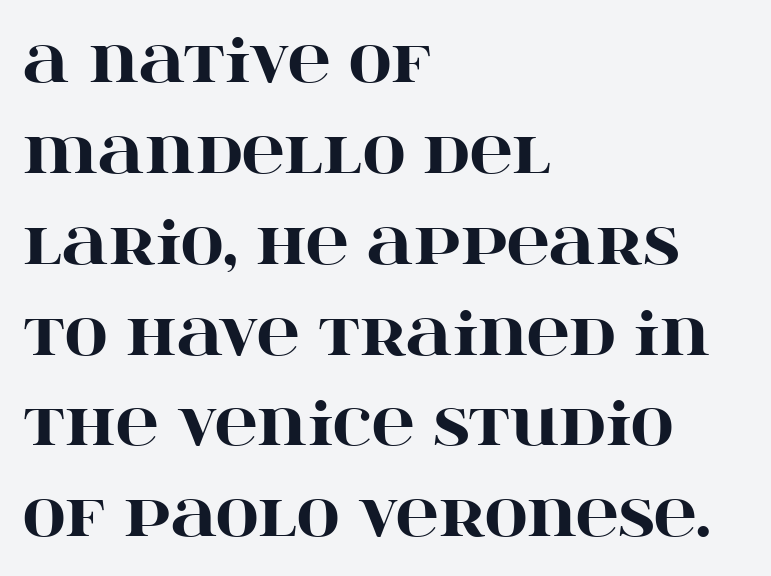
Q: Is the text bold? A: Yes.
Q: Is the text italic (slanted)? A: No, it is upright.
Q: Is the typeface a serif or a sans-serif typeface? A: Serif.
Q: Is the text underlined? A: No.
Q: How is the paragraph aligned? A: Left-aligned.
Q: Is the spacing between letters normal or unusually wide? A: Normal.
Q: Is the spacing between lines tight, normal or loose? A: Normal.
Q: Width (condensed, normal, or wide)? A: Wide.
Q: Stroke contrast? A: High.
Q: x-height? A: Large.
Q: Monospaced? A: No.
